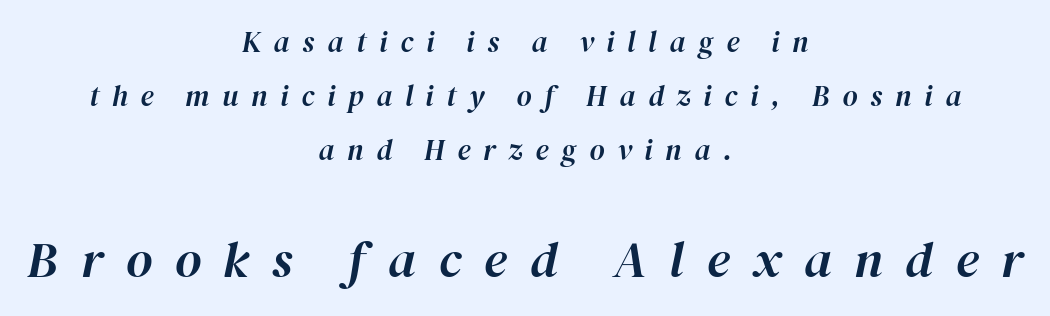
Q: Is the text italic (slanted)? A: Yes, it leans right by about 12 degrees.
Q: Is the text underlined? A: No.
Q: How is the paragraph aligned? A: Centered.
Q: Is the spacing between letters normal or unusually wide? A: Unusually wide.
Q: Which block of text is set in a larger size, the first (top) or the second (bottom)? A: The second (bottom) one.
Q: Width (condensed, normal, or wide)? A: Normal.
Q: Stroke contrast? A: High.
Q: x-height? A: Medium.
Q: Monospaced? A: No.
